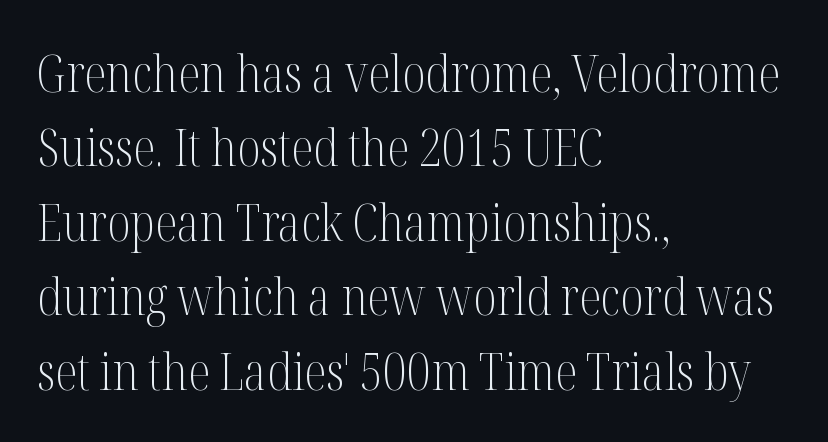
The image shows 51 px light, condensed serif type, upright; set left-aligned, normal line spacing (1.46x), normal letter spacing, not underlined; medium stroke contrast and a medium x-height.
